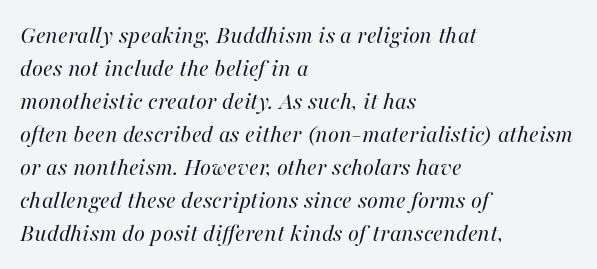
Q: Is the text bold? A: No.
Q: Is the text italic (slanted)? A: Yes, it leans right by about 16 degrees.
Q: Is the text underlined? A: No.
Q: How is the paragraph aligned? A: Left-aligned.
Q: Is the spacing between letters normal or unusually wide? A: Normal.
Q: Is the spacing between lines tight, normal or loose? A: Normal.
